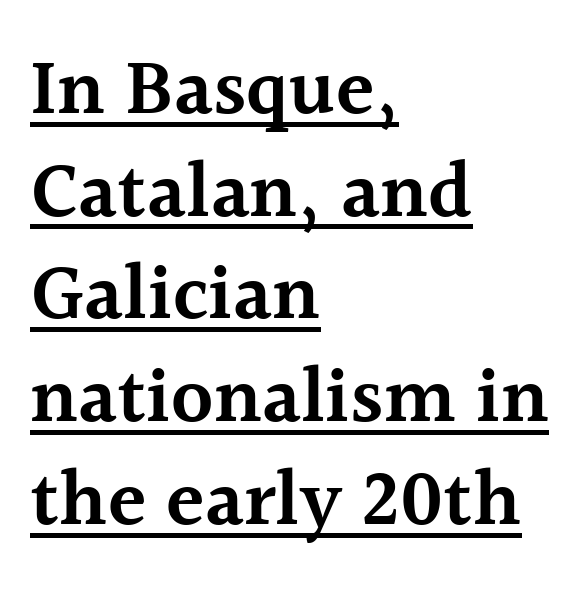
The image shows 79 px semibold serif type, upright; set left-aligned, normal line spacing (1.3x), normal letter spacing, underlined; a medium x-height.
